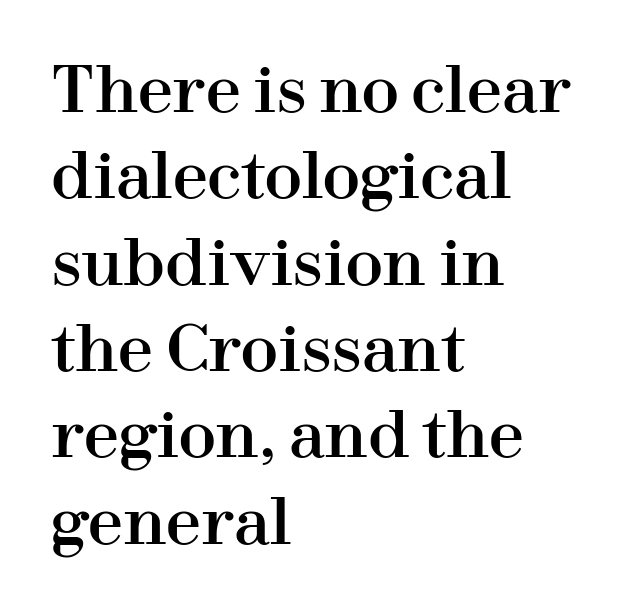
Proportional: the letters do not fall into vertical columns. The font's upright variant was chosen for this text. The typesetter chose a ragged-right arrangement here. Bare-footed words on every line. Evenly set lines give the paragraph a standard silhouette.
